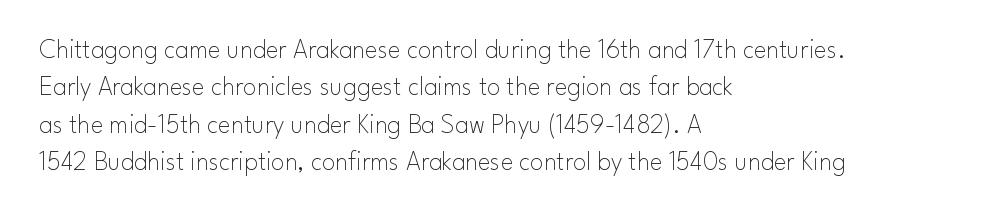
Q: Is the text bold? A: No.
Q: Is the text italic (slanted)? A: No, it is upright.
Q: Is the text underlined? A: No.
Q: How is the paragraph aligned? A: Left-aligned.
Q: Is the spacing between letters normal or unusually wide? A: Normal.
Q: Is the spacing between lines tight, normal or loose? A: Normal.
